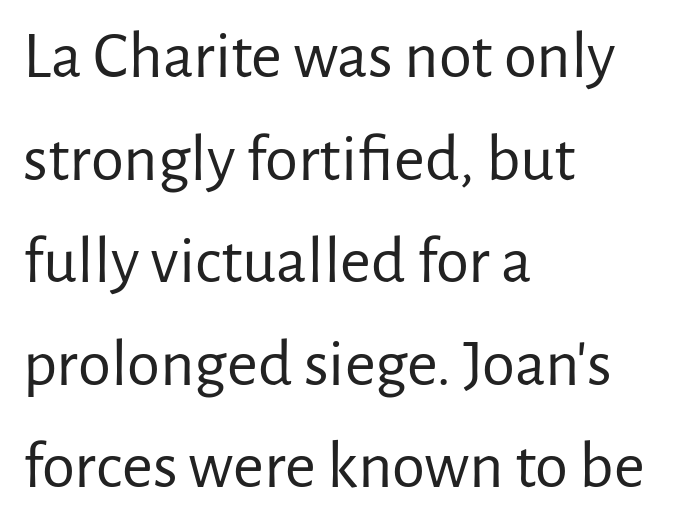
The text was rendered using a sans face with plain stroke endings. The cut favours lightness, reaching ordinary text weight at its darkest. This sample uses plain, unmodified letter spacing. Evenly set lines give the paragraph a standard silhouette.
